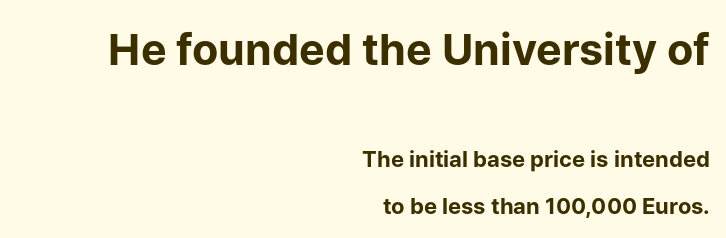
{"serif": "no", "italic": "no", "bold": "yes", "weight": "bold", "width": "normal", "stroke_contrast": "low", "x_height": "medium", "monospaced": "no", "underline": "no", "align": "right", "line_spacing": "loose", "line_spacing_ratio": 2.13, "letter_spacing": "normal", "letter_spacing_em": 0.0, "larger_block": "first", "size_ratio": 1.95, "glyph_px": 43}
